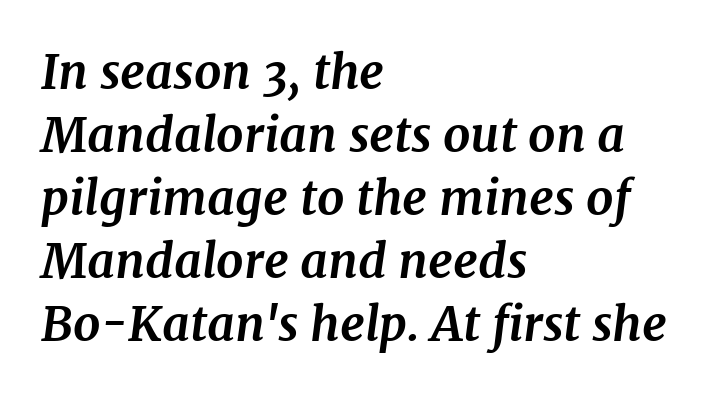
Q: Is the text bold? A: Yes.
Q: Is the text italic (slanted)? A: Yes, it leans right by about 7 degrees.
Q: Is the typeface a serif or a sans-serif typeface? A: Serif.
Q: Is the text underlined? A: No.
Q: How is the paragraph aligned? A: Left-aligned.
Q: Is the spacing between letters normal or unusually wide? A: Normal.
Q: Is the spacing between lines tight, normal or loose? A: Normal.
Q: Width (condensed, normal, or wide)? A: Normal.
Q: Stroke contrast? A: Medium.
Q: x-height? A: Medium.
Q: Monospaced? A: No.
